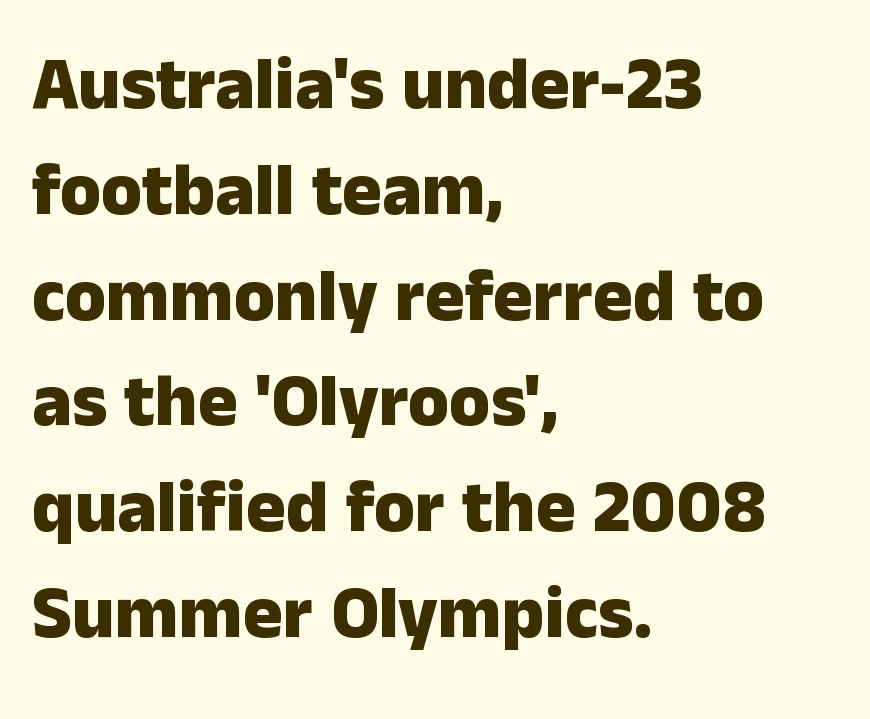
Q: Is the text bold? A: Yes.
Q: Is the text italic (slanted)? A: No, it is upright.
Q: Is the typeface a serif or a sans-serif typeface? A: Sans-serif.
Q: Is the text underlined? A: No.
Q: How is the paragraph aligned? A: Left-aligned.
Q: Is the spacing between letters normal or unusually wide? A: Normal.
Q: Is the spacing between lines tight, normal or loose? A: Normal.
Q: Width (condensed, normal, or wide)? A: Normal.
Q: Stroke contrast? A: Low.
Q: x-height? A: Medium.
Q: Monospaced? A: No.
